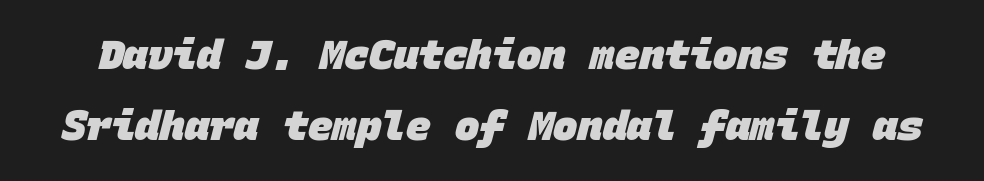
The image shows 41 px heavy sans-serif type, monospaced; set line spacing 1.73x, normal letter spacing, not underlined; low stroke contrast and a large x-height.
